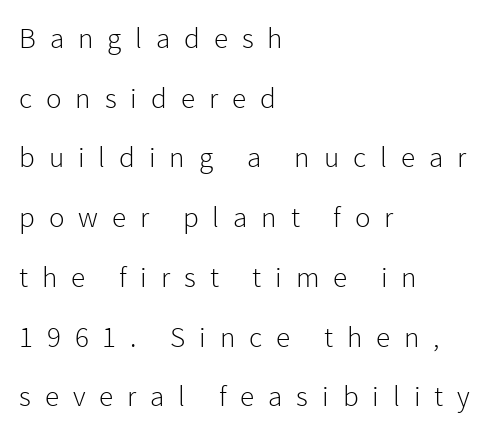
The image shows 29 px light sans-serif type, upright; set left-aligned, loose line spacing (2.06x), unusually wide letter spacing (+0.48 em), not underlined; a medium x-height.
